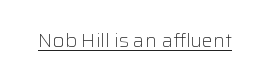
Between one letter and the next there's only the usual sliver of space. A roman cut, with each character standing at attention. The rendered words wear a rule along their underside. Heaviness? Minimal to ordinary, like unemphasized prose.
